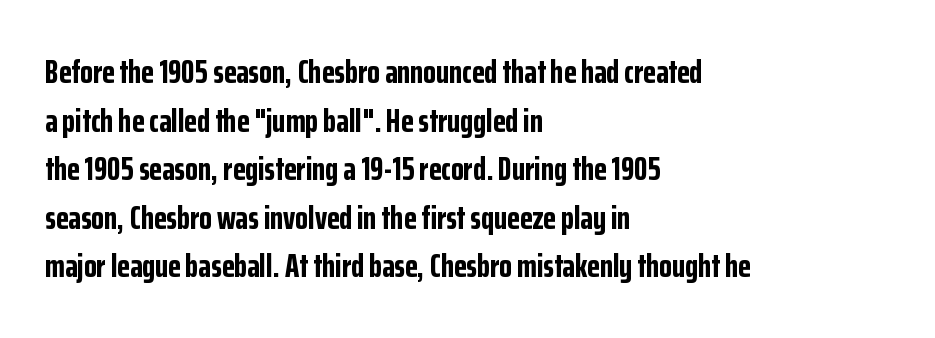
The image shows 33 px bold, condensed sans-serif type, upright; set left-aligned, normal line spacing (1.47x), normal letter spacing, not underlined; low stroke contrast and a medium x-height.
